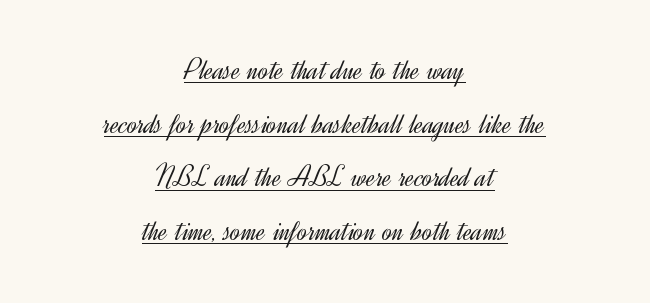
In terms of letterform style, serifs are entirely absent. Stroke thickness stays within the range of a standard reading face or lighter. The paragraph shown floats in the horizontal middle. Character widths vary here, with narrow letters taking less room than wide ones. The passage shown is underscored from start to finish.
